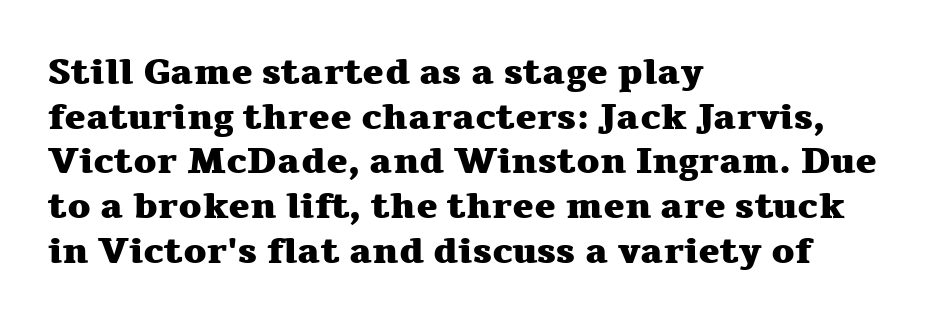
The image shows 36 px heavy, wide serif type, upright; set left-aligned, line spacing 1.24x, normal letter spacing, not underlined; medium stroke contrast and a medium x-height.
